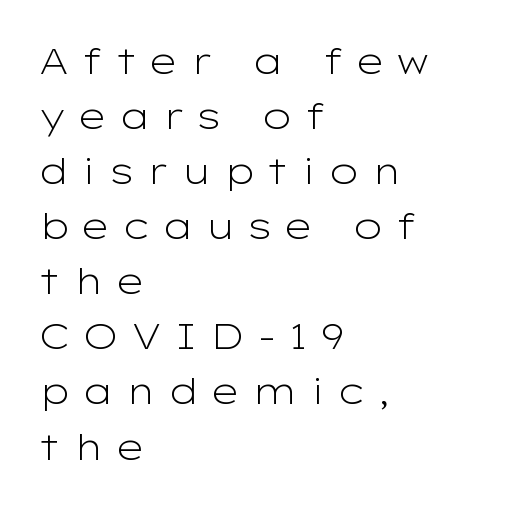
Leftover space on each line is placed entirely after the last word. Note the varied advance widths — an 'i' is clearly narrower than an 'm'. Anything drawn beneath the words? Only blank space. Successive baselines arrive at the customary interval.
